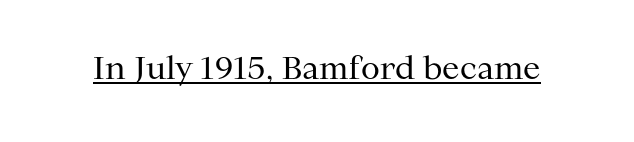
The passage shown is not bold in any degree. Notice how the stems are strictly vertical — no italics here. These lines keep a tight, regular rhythm from letter to letter. The rendering uses natural spacing where letterforms have individual widths. Is there an underline? Yes — a line sits under the letters. A serif font was chosen for this passage.
